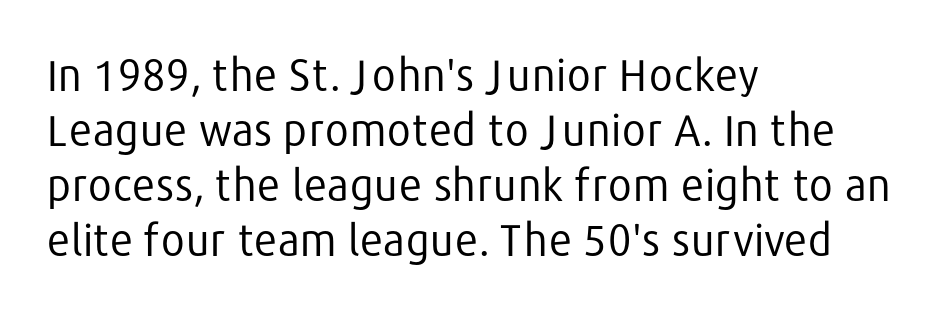
The image shows 43 px regular-weight sans-serif type, upright; set left-aligned, normal line spacing (1.28x), normal letter spacing, not underlined; low stroke contrast and a medium x-height.
